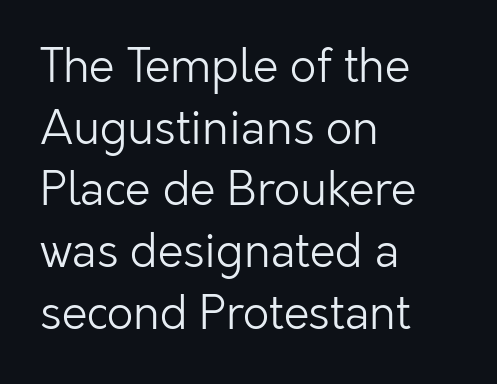
{"serif": "no", "italic": "no", "bold": "no", "weight": "light", "width": "normal", "stroke_contrast": "low", "x_height": "medium", "monospaced": "no", "underline": "no", "align": "left", "line_spacing": "normal", "line_spacing_ratio": 1.34, "letter_spacing": "normal", "letter_spacing_em": 0.0, "glyph_px": 46}
